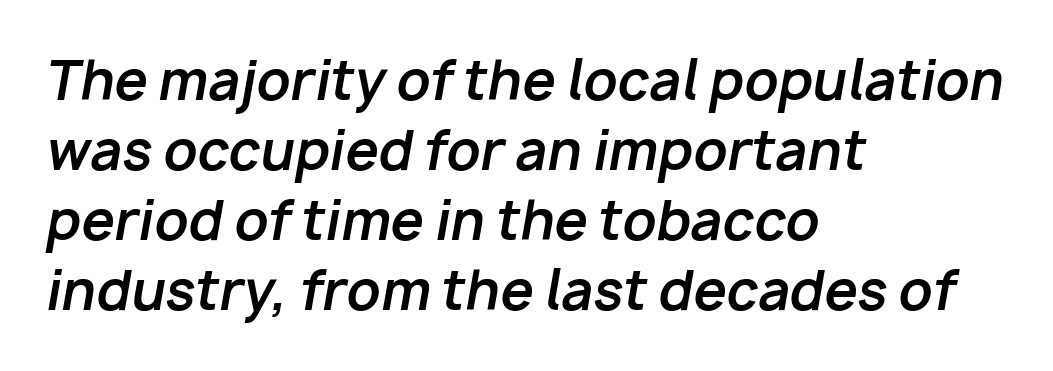
The image shows 53 px bold type, italic (leaning right); set left-aligned, normal line spacing (1.32x), normal letter spacing, not underlined; low stroke contrast and a medium x-height.
